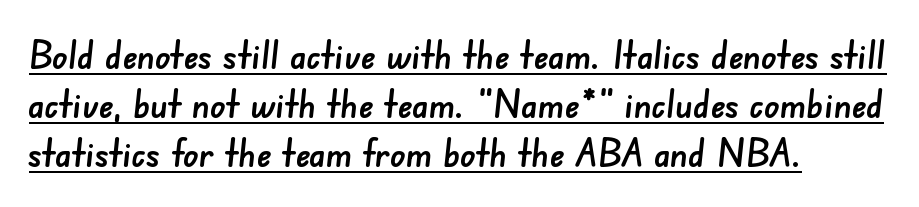
Q: Is the typeface a serif or a sans-serif typeface? A: Sans-serif.
Q: Is the text underlined? A: Yes.
Q: How is the paragraph aligned? A: Left-aligned.
Q: Is the spacing between letters normal or unusually wide? A: Normal.
Q: Is the spacing between lines tight, normal or loose? A: Normal.
Q: Width (condensed, normal, or wide)? A: Normal.
Q: Stroke contrast? A: Low.
Q: x-height? A: Small.
Q: Monospaced? A: No.
